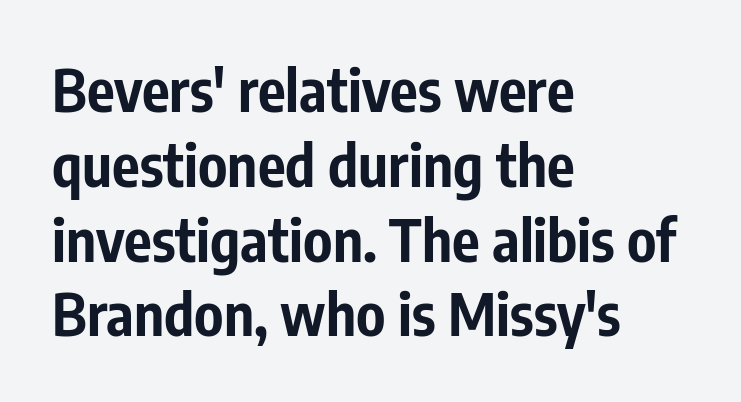
Typeset ragged right — the left edge is the straight one. Its strokes are broad and dark, the hallmark of bold type. One glance says typical: line gaps are just what's usual. Look at the bottom of the vertical strokes: they stop flat, with no serifs. Underlining? Definitely not there. Nothing unusual about the tracking: characters are spaced as the font intends.
